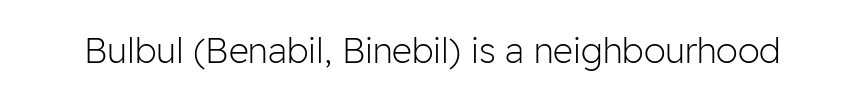
A typesetter would label this face a sans. A roman cut, with each character standing at attention. Type without underlining. Proportional: the letters do not fall into vertical columns. The characters are drawn with everyday or finer stroke widths.
